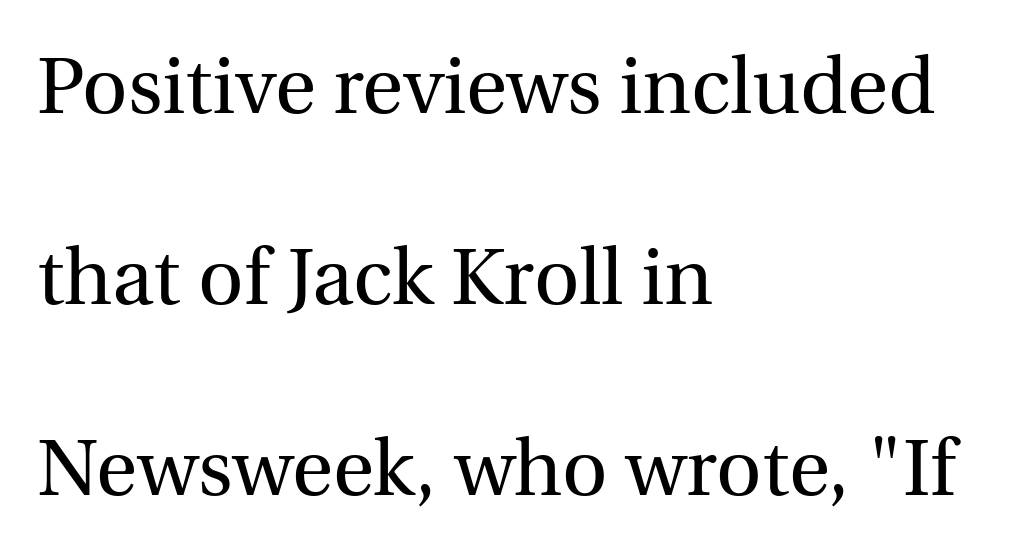
{"serif": "yes", "italic": "no", "bold": "no", "weight": "regular", "width": "normal", "x_height": "medium", "monospaced": "no", "underline": "no", "align": "left", "line_spacing": "loose", "line_spacing_ratio": 2.42, "letter_spacing": "normal", "letter_spacing_em": 0.0, "glyph_px": 79}
